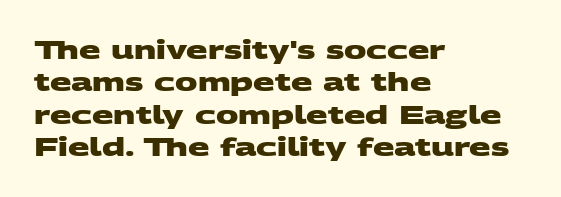
{"bold": "yes", "underline": "no", "align": "left", "line_spacing": "normal", "line_spacing_ratio": 1.3, "letter_spacing": "normal", "letter_spacing_em": 0.0, "glyph_px": 25}
